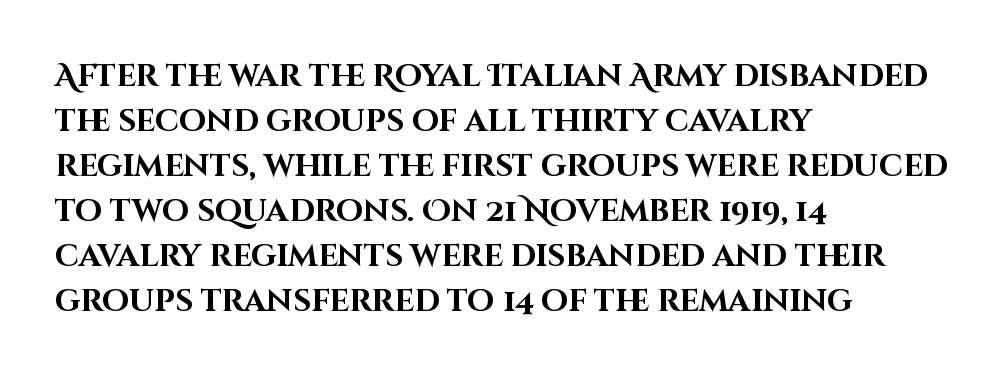
Q: Is the text bold? A: Yes.
Q: Is the text italic (slanted)? A: No, it is upright.
Q: Is the typeface a serif or a sans-serif typeface? A: Sans-serif.
Q: Is the text underlined? A: No.
Q: How is the paragraph aligned? A: Left-aligned.
Q: Is the spacing between letters normal or unusually wide? A: Normal.
Q: Is the spacing between lines tight, normal or loose? A: Normal.
Q: Width (condensed, normal, or wide)? A: Normal.
Q: Stroke contrast? A: High.
Q: x-height? A: Large.
Q: Monospaced? A: No.
